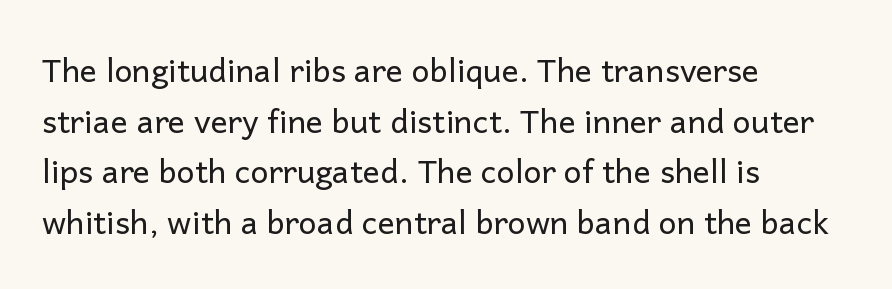
This sample has the flowing, uneven cadence of proportional lettering. Compared with typical paragraphs, the rows here are spaced about the same. A typesetter would call this zero additional tracking. No extra ink here — the face is not bold.
